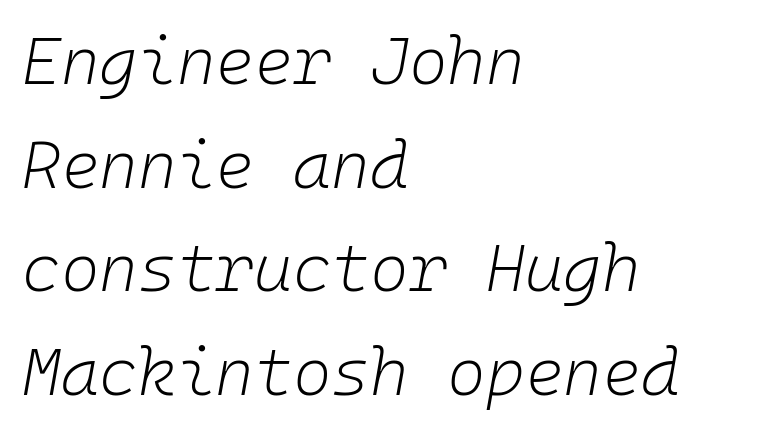
Q: Is the text bold? A: No.
Q: Is the text italic (slanted)? A: Yes, it leans right by about 10 degrees.
Q: Is the text underlined? A: No.
Q: How is the paragraph aligned? A: Left-aligned.
Q: Is the spacing between letters normal or unusually wide? A: Normal.
Q: Is the spacing between lines tight, normal or loose? A: Normal.
Q: Width (condensed, normal, or wide)? A: Normal.
Q: Stroke contrast? A: Low.
Q: x-height? A: Medium.
Q: Monospaced? A: Yes.
